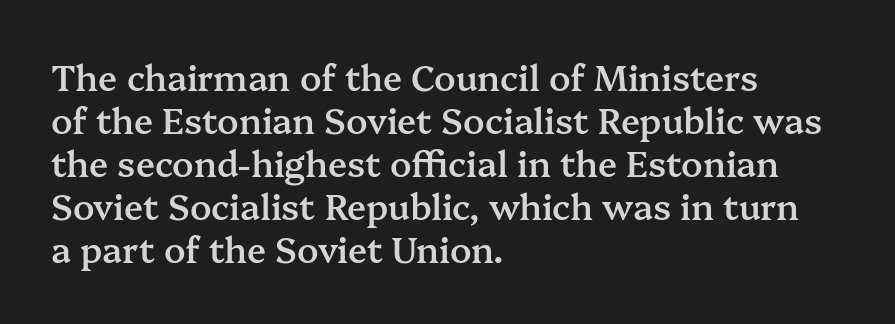
{"serif": "yes", "italic": "no", "bold": "semi", "weight": "semibold", "width": "normal", "stroke_contrast": "medium", "x_height": "medium", "monospaced": "no", "underline": "no", "align": "left", "line_spacing_ratio": 1.23, "letter_spacing": "normal", "letter_spacing_em": 0.0, "glyph_px": 35}
